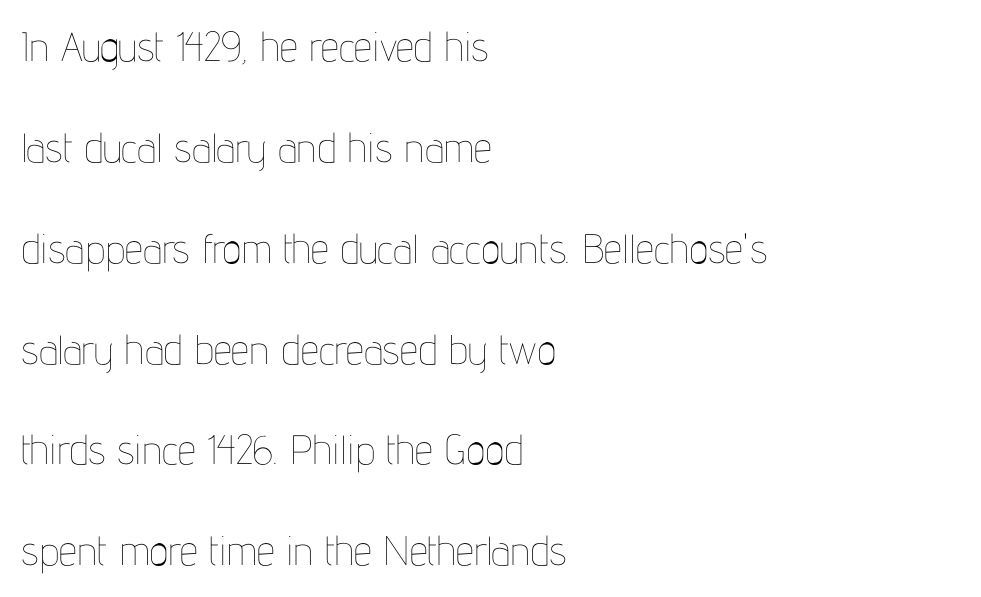
Vertical stems look standard width or narrower in stroke. A great deal of white space separates one row of letters from the next. There is no visible air inserted between adjacent glyphs. The setting favours the left margin, as ordinary paragraphs usually do. This sample has the flowing, uneven cadence of proportional lettering. Every character sits straight up, as roman type does.
